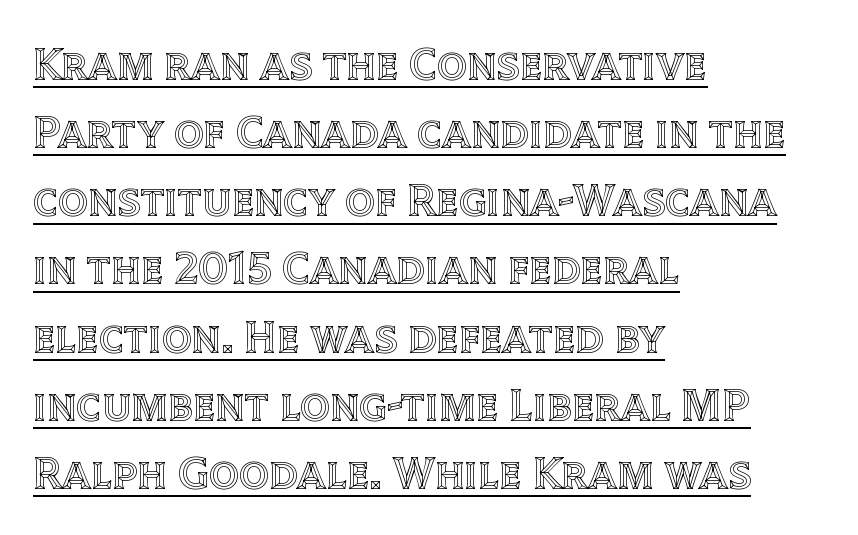
Q: Is the text italic (slanted)? A: No, it is upright.
Q: Is the text underlined? A: Yes.
Q: How is the paragraph aligned? A: Left-aligned.
Q: Is the spacing between letters normal or unusually wide? A: Normal.
Q: Is the spacing between lines tight, normal or loose? A: Normal.
Q: Width (condensed, normal, or wide)? A: Normal.
Q: x-height? A: Large.
Q: Monospaced? A: No.
